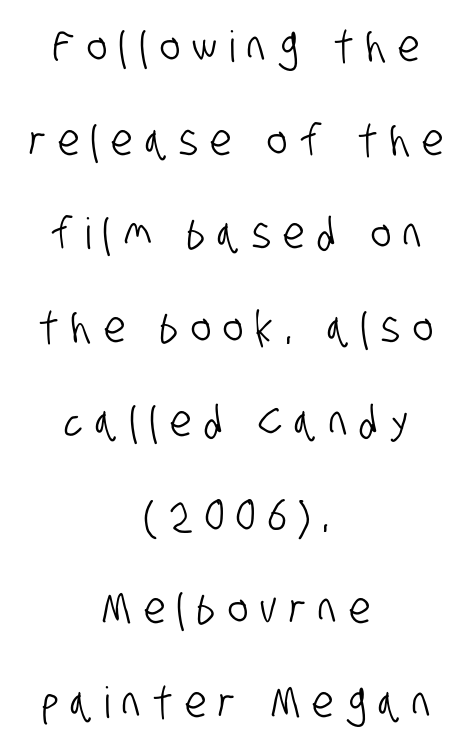
Is the letter spacing exaggerated? Yes — the characters are pushed far apart. A bare baseline throughout the passage. Is there much room between lines? Yes — plenty of vertical air separates them. The typesetter chose a symmetrical, centered arrangement here.
